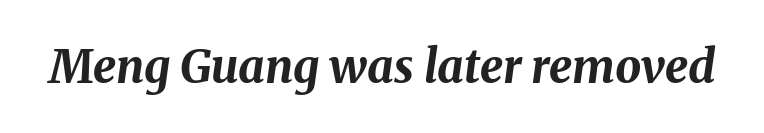
The image shows 46 px bold type, italic (leaning right); set normal letter spacing, not underlined; medium stroke contrast and a medium x-height.
